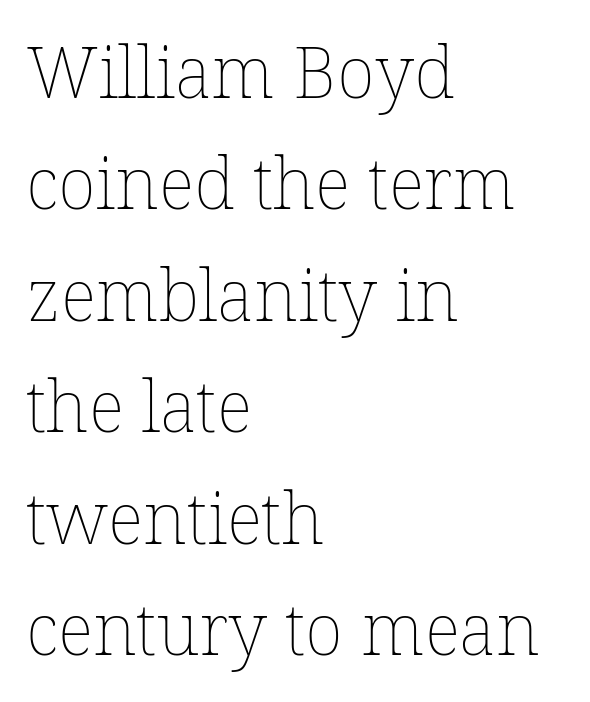
{"italic": "no", "bold": "no", "weight": "thin", "width": "normal", "stroke_contrast": "low", "x_height": "medium", "monospaced": "no", "underline": "no", "align": "left", "line_spacing": "normal", "line_spacing_ratio": 1.57, "letter_spacing": "normal", "letter_spacing_em": 0.0, "glyph_px": 71}
